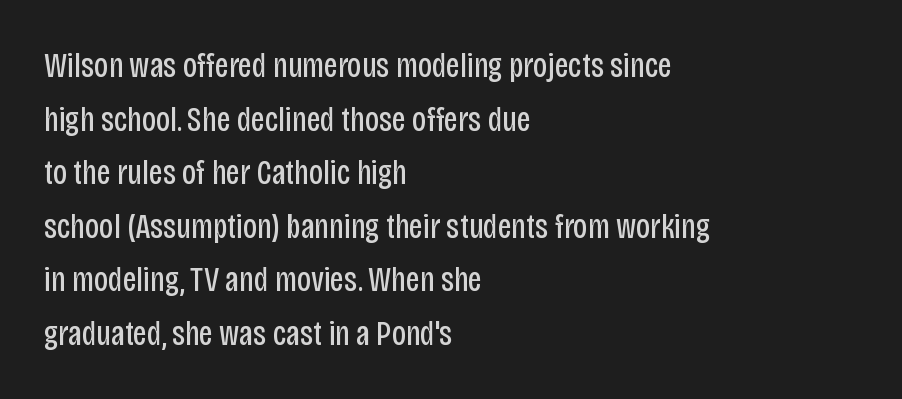
Q: Is the text bold? A: No.
Q: Is the text italic (slanted)? A: No, it is upright.
Q: Is the typeface a serif or a sans-serif typeface? A: Sans-serif.
Q: Is the text underlined? A: No.
Q: How is the paragraph aligned? A: Left-aligned.
Q: Is the spacing between letters normal or unusually wide? A: Normal.
Q: Is the spacing between lines tight, normal or loose? A: Normal.
Q: Width (condensed, normal, or wide)? A: Condensed.
Q: Stroke contrast? A: Low.
Q: x-height? A: Large.
Q: Monospaced? A: No.
